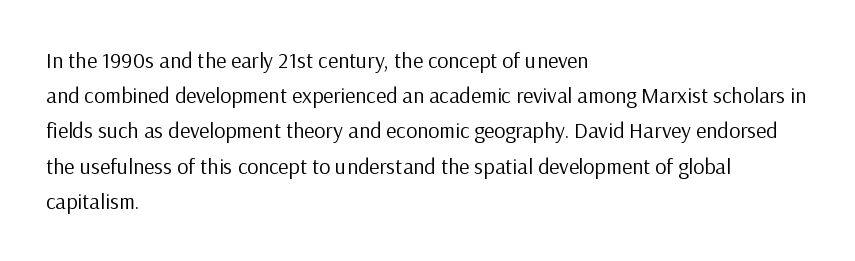
The image shows 22 px text type, upright; set left-aligned, normal line spacing (1.6x), normal letter spacing, not underlined.
